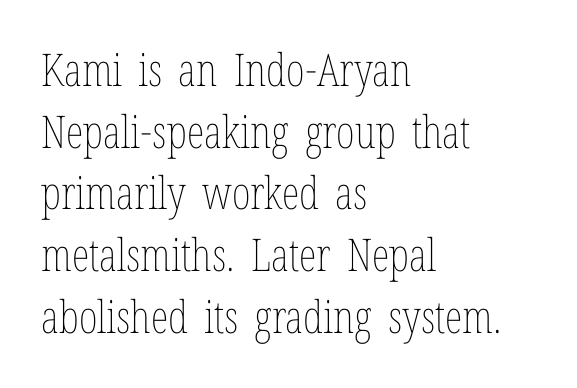
Character widths vary here, with narrow letters taking less room than wide ones. Characters remain perfectly vertical along every line. A normal amount of white space separates one row of letters from the next. The zone under the glyphs is completely vacant.
